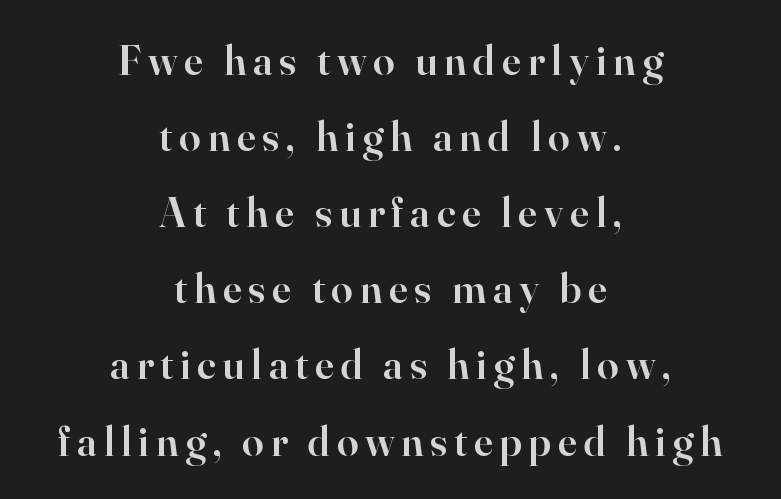
The image shows 43 px semibold serif type, upright; set centered, line spacing 1.77x, not underlined; high stroke contrast and a small x-height.
